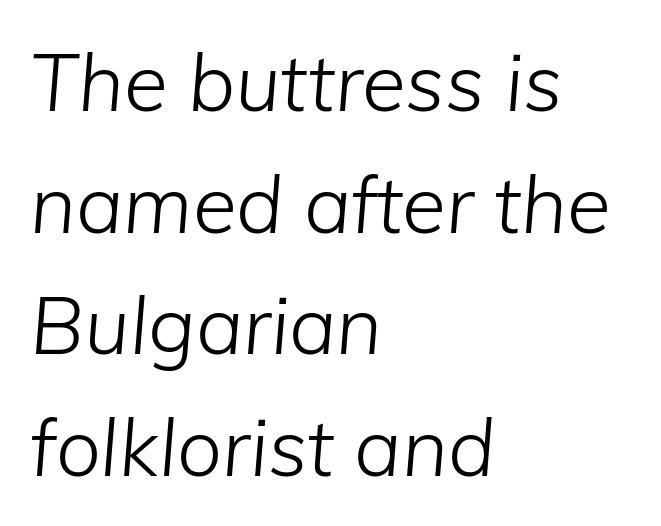
{"italic": "yes", "lean": "right", "slant_degrees": 5, "bold": "no", "weight": "light", "width": "normal", "stroke_contrast": "low", "x_height": "medium", "monospaced": "no", "underline": "no", "align": "left", "line_spacing": "normal", "line_spacing_ratio": 1.52, "letter_spacing": "normal", "letter_spacing_em": 0.0, "glyph_px": 80}
